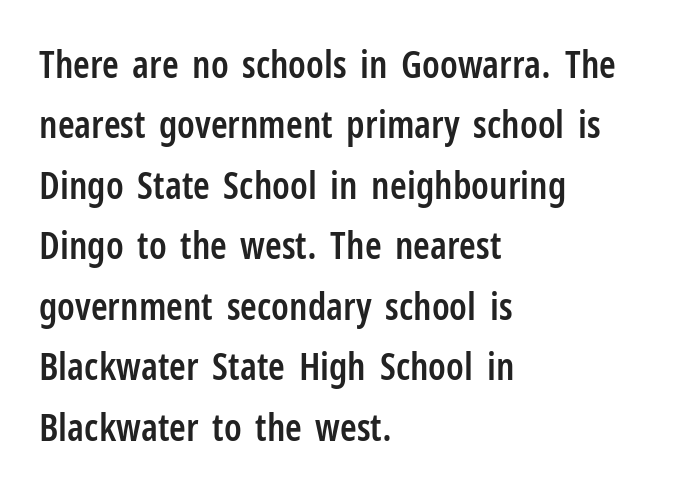
Q: Is the text bold? A: Semi-bold.
Q: Is the text italic (slanted)? A: No, it is upright.
Q: Is the typeface a serif or a sans-serif typeface? A: Sans-serif.
Q: Is the text underlined? A: No.
Q: How is the paragraph aligned? A: Left-aligned.
Q: Is the spacing between letters normal or unusually wide? A: Normal.
Q: Is the spacing between lines tight, normal or loose? A: Normal.
Q: Width (condensed, normal, or wide)? A: Condensed.
Q: Stroke contrast? A: Low.
Q: x-height? A: Medium.
Q: Monospaced? A: No.
